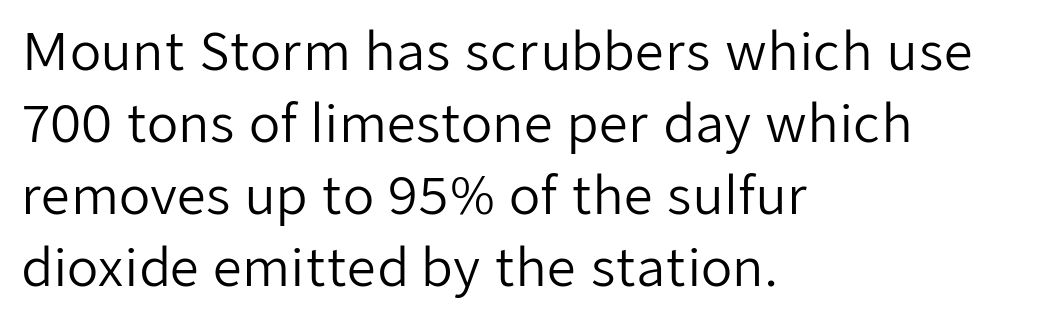
The image shows 51 px regular-weight sans-serif type, upright; set left-aligned, normal line spacing (1.41x), normal letter spacing, not underlined; low stroke contrast and a medium x-height.
